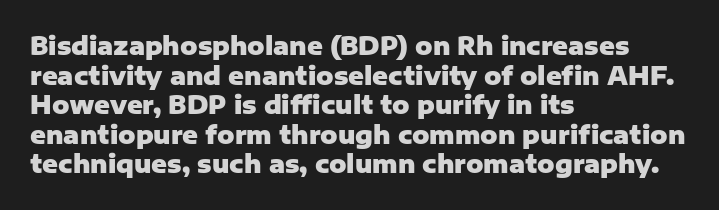
Q: Is the text bold? A: Yes.
Q: Is the text italic (slanted)? A: No, it is upright.
Q: Is the text underlined? A: No.
Q: How is the paragraph aligned? A: Left-aligned.
Q: Is the spacing between letters normal or unusually wide? A: Normal.
